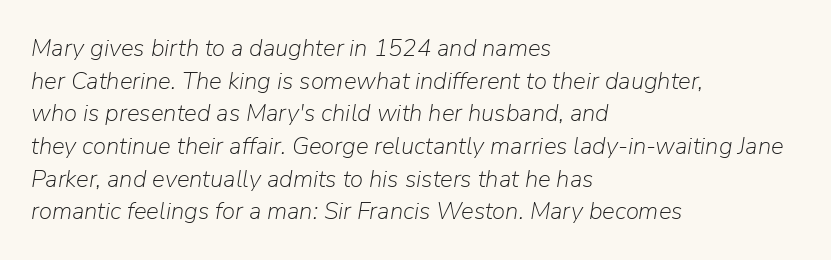
No word sits above an underline. Is the stroke heavy? The answer is a plain regular-or-lighter. This rendering leaves character spacing at its baseline value. The font's italic variant was chosen for this text. The lines are quadded left. Interline gaps are of average width in this sample.
